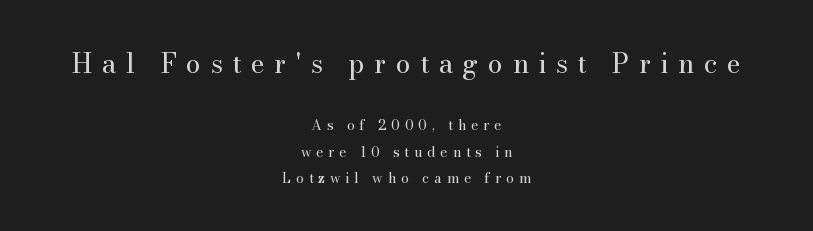
The image shows 27 px text type, upright; set centered, line spacing 1.88x, unusually wide letter spacing (+0.35 em), not underlined; the first (top) block is 1.93x larger.
